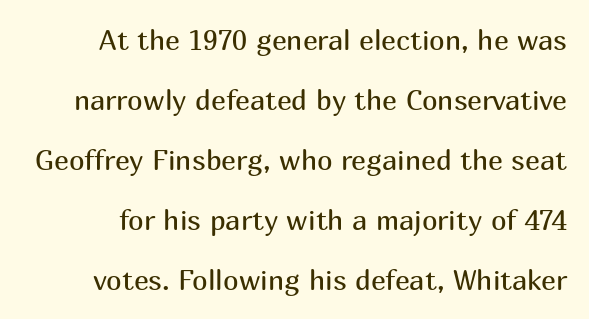
Q: Is the text bold? A: No.
Q: Is the text italic (slanted)? A: No, it is upright.
Q: Is the typeface a serif or a sans-serif typeface? A: Sans-serif.
Q: Is the text underlined? A: No.
Q: Is the spacing between letters normal or unusually wide? A: Normal.
Q: Is the spacing between lines tight, normal or loose? A: Loose.
Q: Width (condensed, normal, or wide)? A: Normal.
Q: Stroke contrast? A: Medium.
Q: x-height? A: Medium.
Q: Monospaced? A: No.
